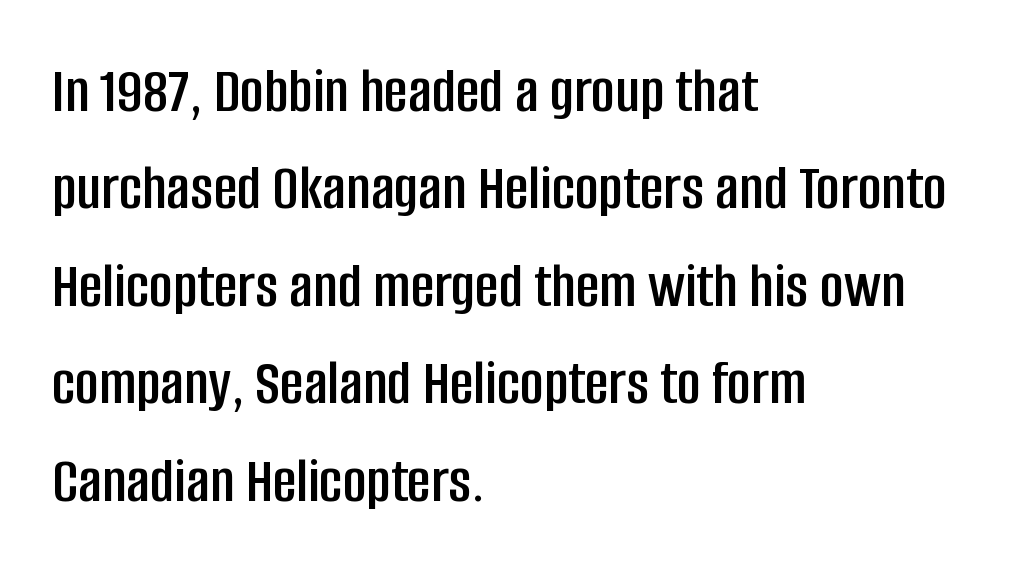
The image shows 65 px condensed sans-serif type, upright; set left-aligned, normal line spacing (1.5x), normal letter spacing, not underlined; low stroke contrast and a large x-height.
